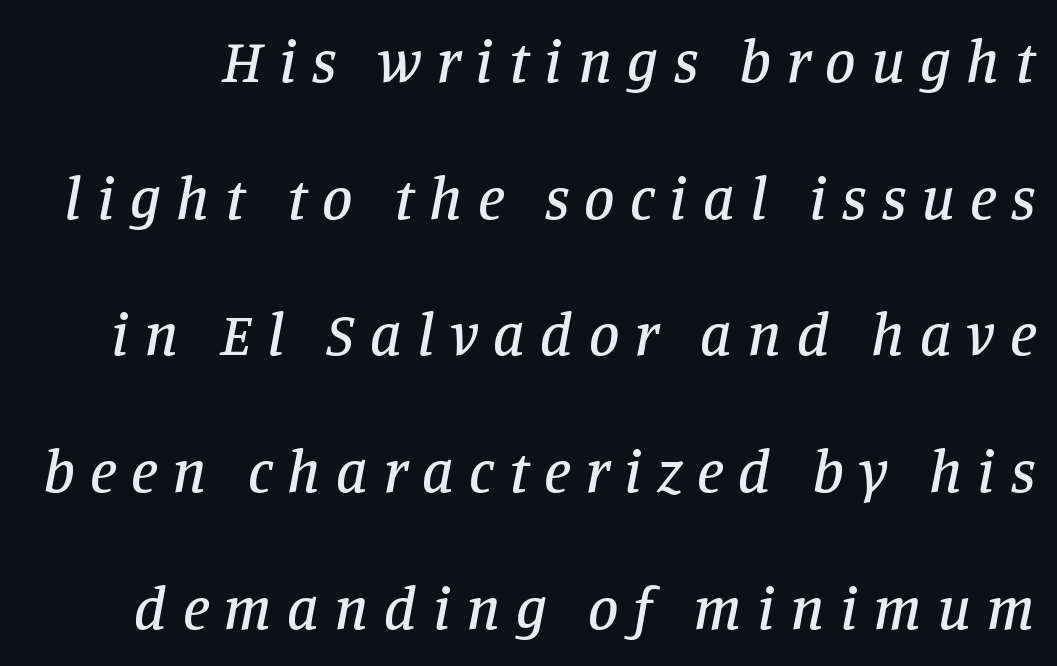
{"serif": "yes", "italic": "yes", "lean": "right", "slant_degrees": 11, "width": "normal", "stroke_contrast": "low", "x_height": "large", "monospaced": "no", "underline": "no", "line_spacing": "loose", "line_spacing_ratio": 2.24, "letter_spacing": "wide", "letter_spacing_em": 0.25, "glyph_px": 61}
